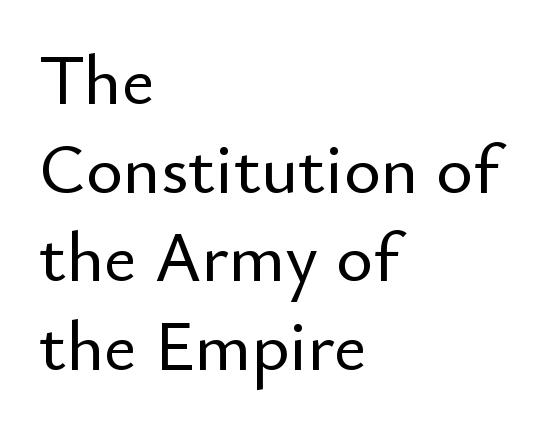
The image shows 71 px sans-serif type, upright; set left-aligned, normal line spacing (1.25x), normal letter spacing, not underlined; low stroke contrast and a small x-height.
